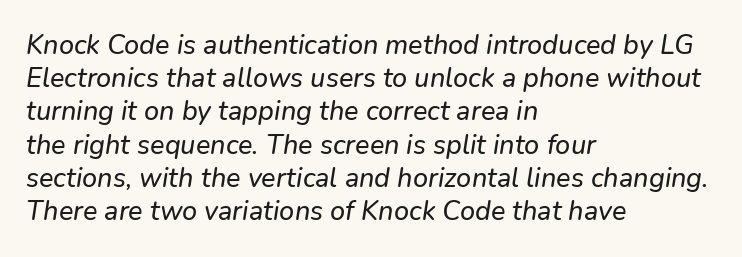
The image shows 27 px text type, italic (leaning right); set left-aligned, line spacing 1.23x, normal letter spacing, not underlined.
